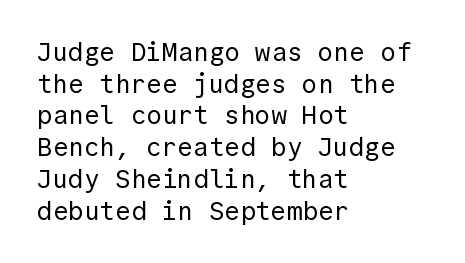
Nope, not italic — everything's standing straight. The font is comparable to plain body text, perhaps lighter. Inter-character spacing is left at the font's built-in metrics. The zone under the glyphs is completely vacant. These lines are set flush left with a ragged right edge.
